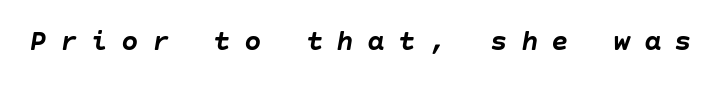
The image shows 29 px semibold type, italic (leaning right); set unusually wide letter spacing (+0.46 em), not underlined; low stroke contrast and a large x-height.
